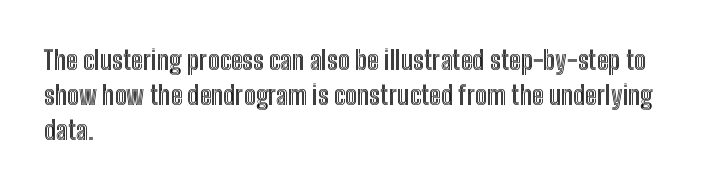
Q: Is the text italic (slanted)? A: No, it is upright.
Q: Is the text underlined? A: No.
Q: How is the paragraph aligned? A: Left-aligned.
Q: Is the spacing between letters normal or unusually wide? A: Normal.
Q: Is the spacing between lines tight, normal or loose? A: Normal.
